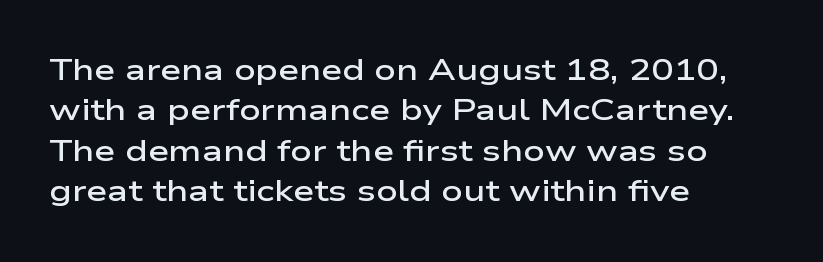
{"serif": "no", "italic": "no", "bold": "semi", "weight": "semibold", "width": "wide", "stroke_contrast": "low", "x_height": "medium", "monospaced": "no", "underline": "no", "align": "left", "line_spacing": "normal", "line_spacing_ratio": 1.35, "letter_spacing": "normal", "letter_spacing_em": 0.0, "glyph_px": 30}
